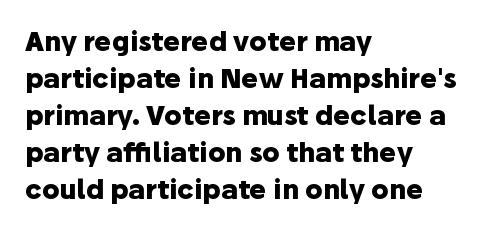
{"italic": "no", "bold": "yes", "underline": "no", "align": "left", "line_spacing": "normal", "line_spacing_ratio": 1.42, "letter_spacing": "normal", "letter_spacing_em": 0.0, "glyph_px": 26}
